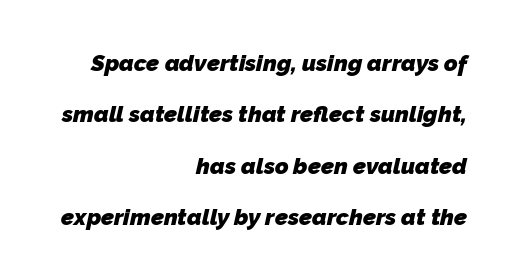
Summary of weight: heavy, a full bold. Baseline-to-baseline distance is far greater than the letter height. Leftover space on each line is placed entirely before the opening word. Quick note: underline off.
